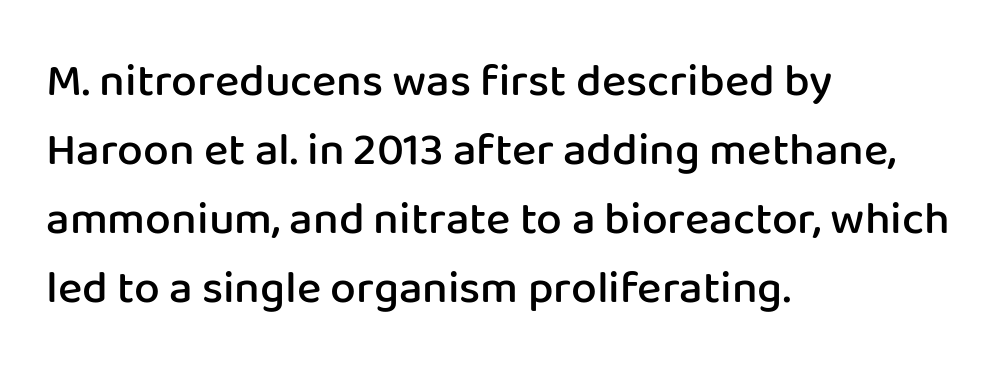
The image shows 46 px semibold sans-serif type, upright; set left-aligned, normal line spacing (1.5x), normal letter spacing, not underlined; low stroke contrast and a medium x-height.
